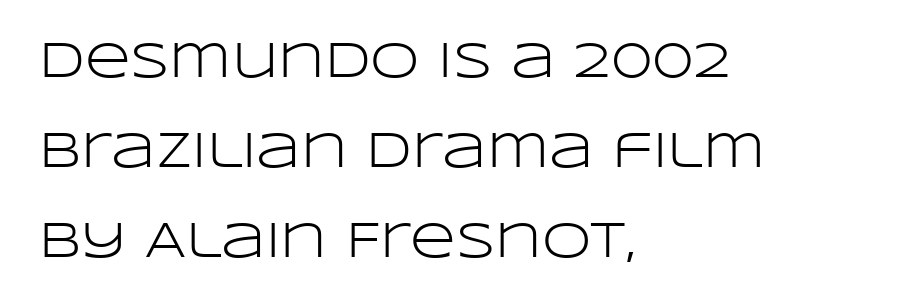
{"serif": "no", "italic": "no", "bold": "no", "weight": "light", "width": "wide", "stroke_contrast": "low", "x_height": "large", "monospaced": "no", "underline": "no", "align": "left", "line_spacing_ratio": 1.8, "letter_spacing": "normal", "letter_spacing_em": 0.0, "glyph_px": 50}
